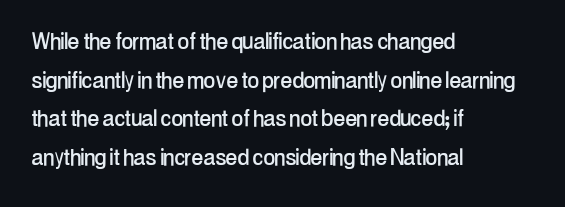
Line spacing here is normal. Unlike a traditional serif, this face leaves its strokes unadorned. The words here are not underlined. The lettering holds an erect, upright posture throughout. How are the letters spaced? Ordinarily, with no added tracking.
